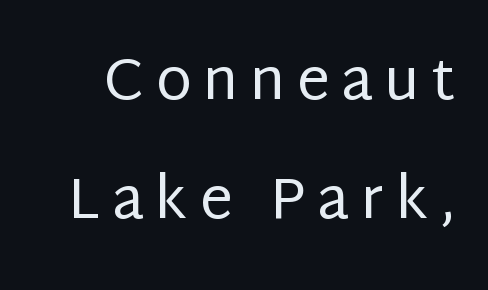
The rendering uses natural spacing where letterforms have individual widths. Leading is clearly above the norm, producing a sparse column. The passage shown is not bold in any degree. Examine the stroke ends and you'll find no serifs. The passage shown has open, widely tracked lettering throughout.
